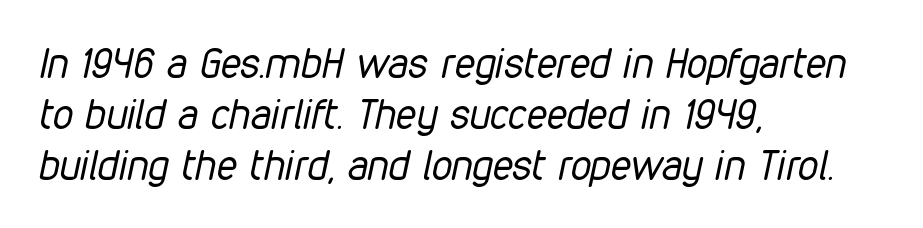
{"italic": "yes", "lean": "right", "slant_degrees": 12, "bold": "no", "weight": "regular", "width": "condensed", "stroke_contrast": "low", "x_height": "medium", "monospaced": "no", "underline": "no", "align": "left", "line_spacing": "normal", "line_spacing_ratio": 1.25, "letter_spacing": "normal", "letter_spacing_em": 0.0, "glyph_px": 41}
